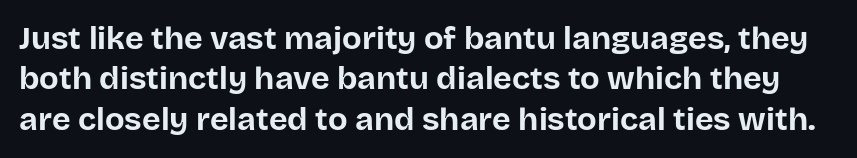
Q: Is the text bold? A: Yes.
Q: Is the text italic (slanted)? A: No, it is upright.
Q: Is the typeface a serif or a sans-serif typeface? A: Sans-serif.
Q: Is the text underlined? A: No.
Q: Is the spacing between letters normal or unusually wide? A: Normal.
Q: Is the spacing between lines tight, normal or loose? A: Normal.
Q: Width (condensed, normal, or wide)? A: Normal.
Q: Stroke contrast? A: Low.
Q: x-height? A: Large.
Q: Monospaced? A: No.
